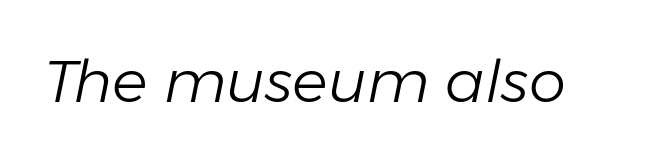
The weight would be labelled regular, book, light, or lighter still. Nobody drew a line under any word here. Every character sits at an angle, as italics do. Varying glyph widths throughout — classic text-font behaviour.
